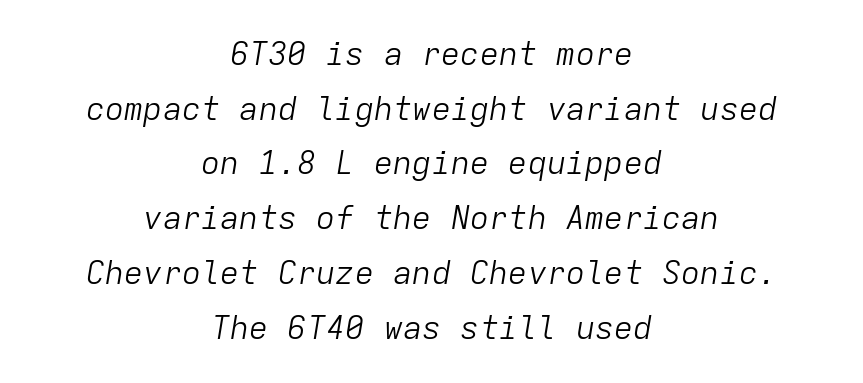
Q: Is the text bold? A: No.
Q: Is the text italic (slanted)? A: Yes, it leans right by about 9 degrees.
Q: Is the text underlined? A: No.
Q: How is the paragraph aligned? A: Centered.
Q: Is the spacing between letters normal or unusually wide? A: Normal.
Q: Width (condensed, normal, or wide)? A: Normal.
Q: Stroke contrast? A: Low.
Q: x-height? A: Medium.
Q: Monospaced? A: Yes.
